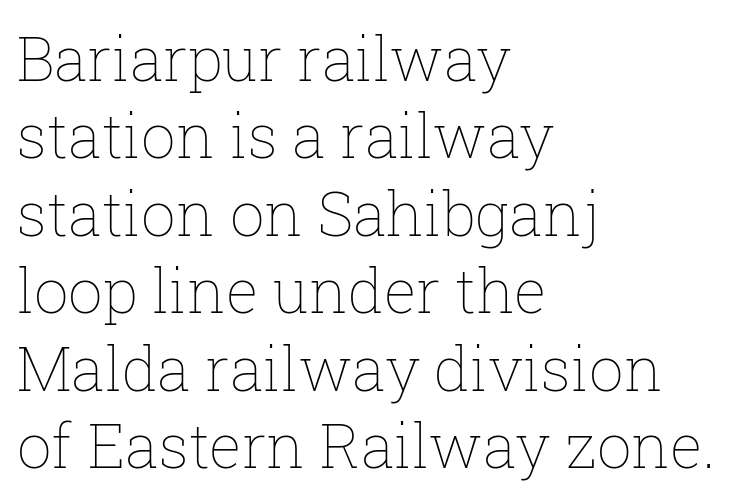
The image shows 61 px thin type, upright; set left-aligned, normal line spacing (1.27x), normal letter spacing, not underlined; low stroke contrast and a medium x-height.
